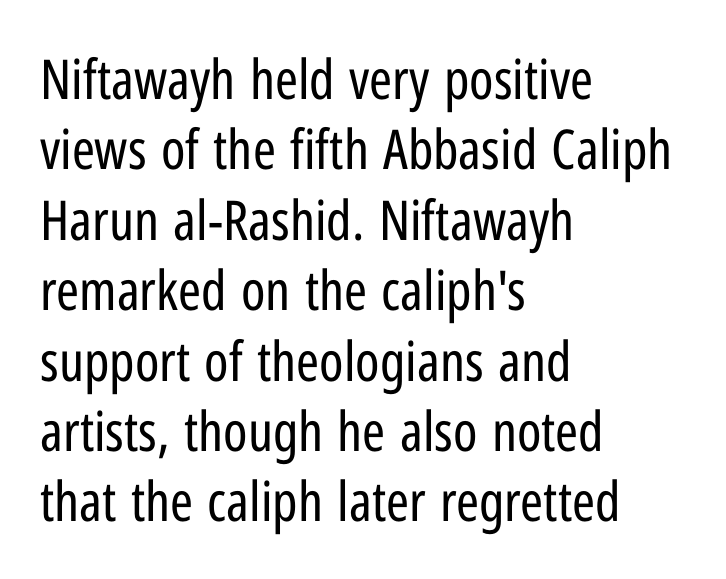
The image shows 55 px regular-weight, condensed sans-serif type, upright; set left-aligned, normal line spacing (1.28x), normal letter spacing, not underlined; low stroke contrast and a medium x-height.
